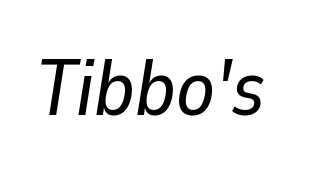
Here the designer chose a conventional face with non-uniform glyph widths. Notice how the stems are inclined rather than vertical — that's the hallmark of italics. These lines keep a tight, regular rhythm from letter to letter. Quick note: underline off.
